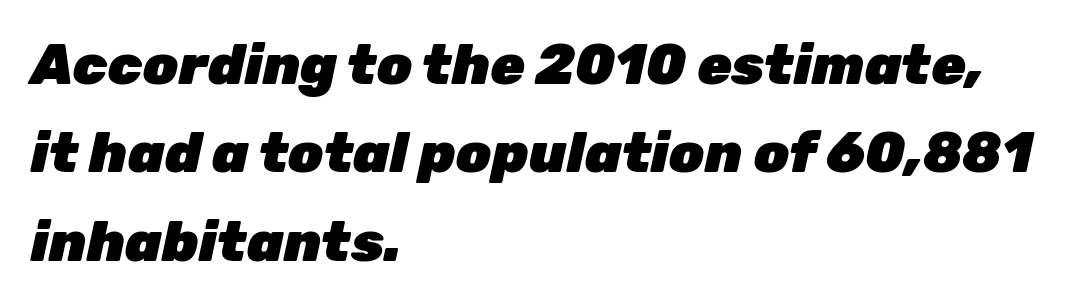
Q: Is the text bold? A: Yes.
Q: Is the text italic (slanted)? A: Yes, it leans right by about 12 degrees.
Q: Is the text underlined? A: No.
Q: How is the paragraph aligned? A: Left-aligned.
Q: Is the spacing between letters normal or unusually wide? A: Normal.
Q: Is the spacing between lines tight, normal or loose? A: Normal.
Q: Width (condensed, normal, or wide)? A: Normal.
Q: Stroke contrast? A: Low.
Q: x-height? A: Medium.
Q: Monospaced? A: No.
